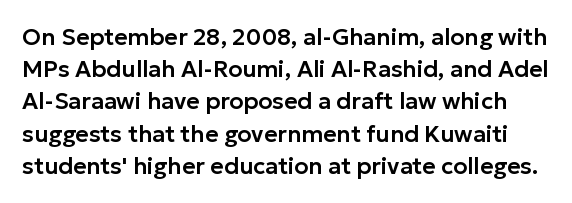
The image shows 23 px text type, upright; set normal line spacing (1.4x), normal letter spacing, not underlined.
